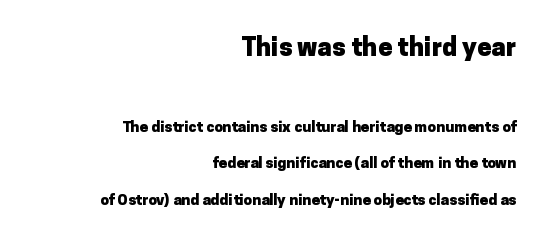
Default kerning and tracking; the words read as compact shapes. It's the straight-up-and-down kind of type. Typeset ragged left — the right edge is the straight one. A great deal of white space separates one row of letters from the next. The designer gave the opening block more size than the closing block. Nobody drew a line under any word here.
